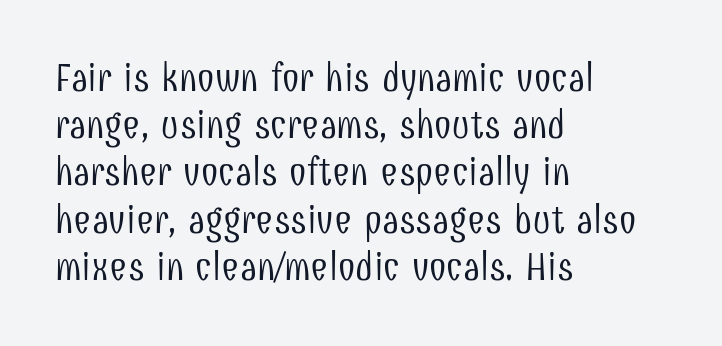
Q: Is the text bold? A: No.
Q: Is the text italic (slanted)? A: No, it is upright.
Q: Is the typeface a serif or a sans-serif typeface? A: Sans-serif.
Q: Is the text underlined? A: No.
Q: How is the paragraph aligned? A: Left-aligned.
Q: Is the spacing between letters normal or unusually wide? A: Normal.
Q: Width (condensed, normal, or wide)? A: Condensed.
Q: Stroke contrast? A: Low.
Q: x-height? A: Medium.
Q: Monospaced? A: No.
